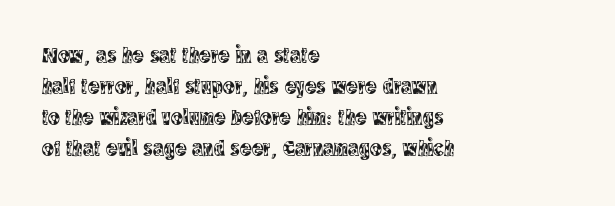
Q: Is the text italic (slanted)? A: No, it is upright.
Q: Is the text underlined? A: No.
Q: How is the paragraph aligned? A: Left-aligned.
Q: Is the spacing between letters normal or unusually wide? A: Normal.
Q: Is the spacing between lines tight, normal or loose? A: Normal.
